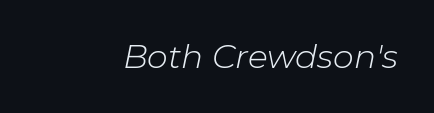
Q: Is the text bold? A: No.
Q: Is the text italic (slanted)? A: Yes, it leans right by about 11 degrees.
Q: Is the text underlined? A: No.
Q: Is the spacing between letters normal or unusually wide? A: Normal.
Q: Width (condensed, normal, or wide)? A: Normal.
Q: Stroke contrast? A: Low.
Q: x-height? A: Medium.
Q: Monospaced? A: No.
